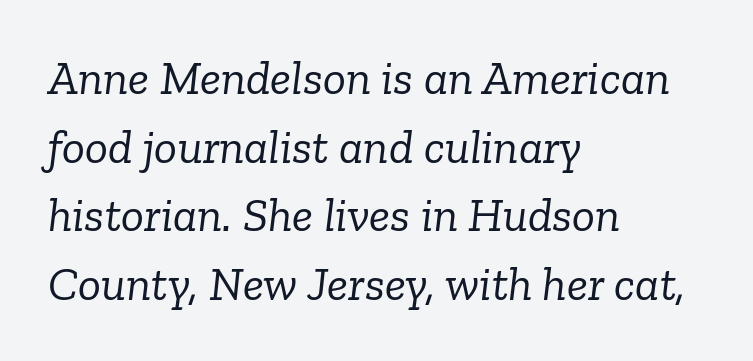
Underlining? Definitely not there. These lines are composed in type with serifs. If you drew a line through each stem, it would be angled. The rendering anchors every line to the left-hand side. The rendering uses a moderate line-height, typical for paragraphs.
